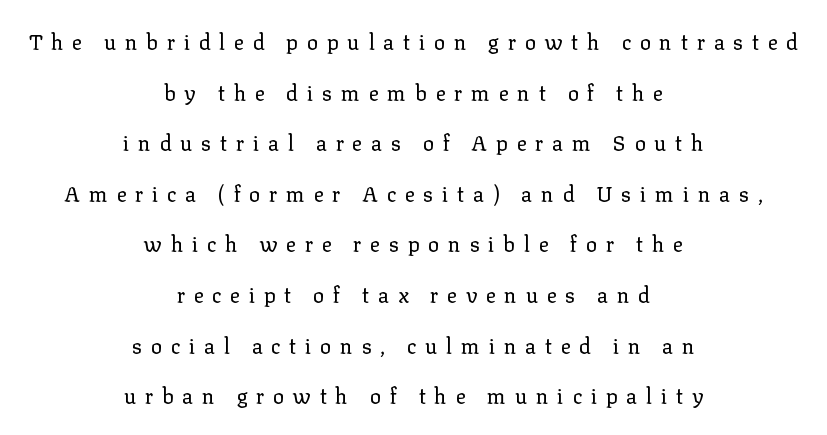
{"italic": "no", "bold": "no", "underline": "no", "align": "center", "line_spacing": "loose", "line_spacing_ratio": 2.41, "letter_spacing": "wide", "letter_spacing_em": 0.41, "glyph_px": 21}
